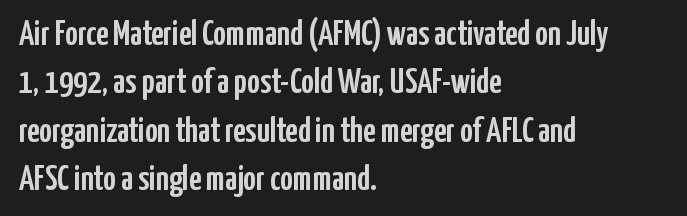
{"serif": "no", "italic": "no", "width": "condensed", "stroke_contrast": "low", "x_height": "medium", "monospaced": "no", "underline": "no", "align": "left", "line_spacing": "normal", "line_spacing_ratio": 1.38, "letter_spacing": "normal", "letter_spacing_em": 0.0, "glyph_px": 35}
